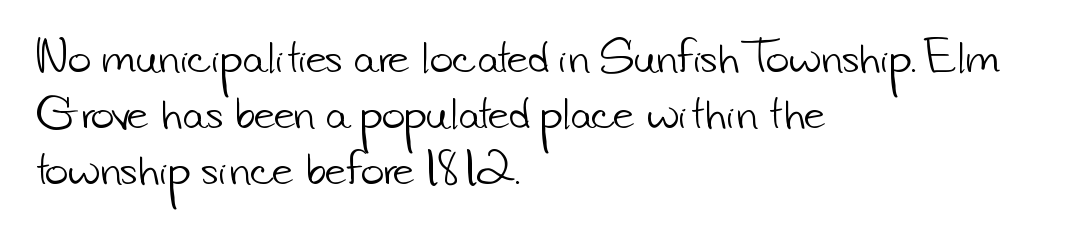
The image shows 40 px light sans-serif type; set left-aligned, normal line spacing (1.4x), normal letter spacing, not underlined; low stroke contrast and a small x-height.
